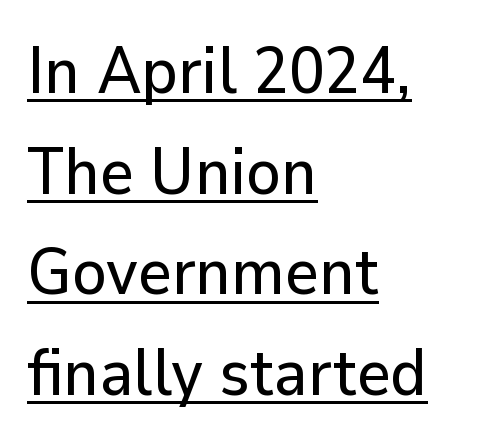
The image shows 65 px sans-serif type, upright; set left-aligned, normal line spacing (1.55x), normal letter spacing, underlined; low stroke contrast and a medium x-height.
